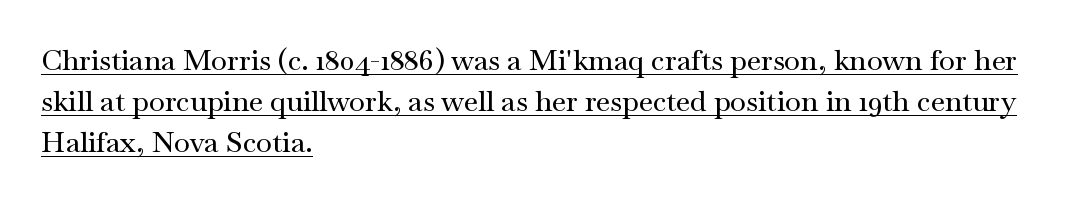
{"serif": "yes", "italic": "no", "width": "wide", "stroke_contrast": "medium", "x_height": "small", "monospaced": "no", "underline": "yes", "align": "left", "line_spacing": "normal", "line_spacing_ratio": 1.41, "letter_spacing": "normal", "letter_spacing_em": 0.0, "glyph_px": 29}
